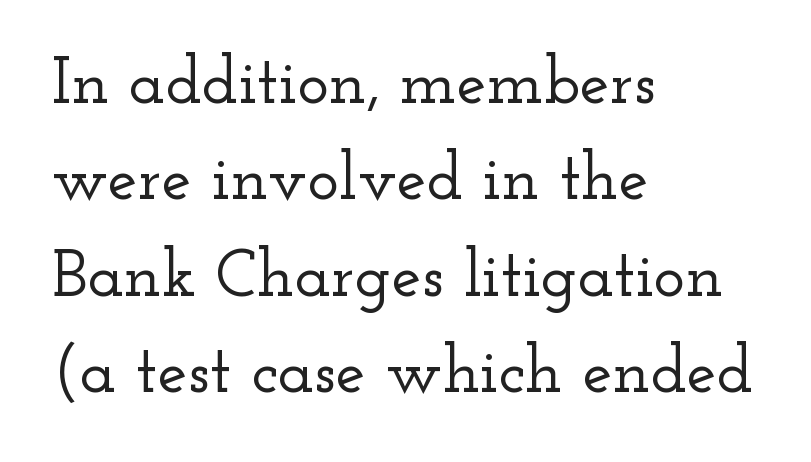
The foot of each line stays bare and open. The rendering anchors every line to the left-hand side. The typography opts for an upright posture over an oblique one. Little horizontal feet cap the strokes, marking this as serif type. Letter spacing: default. Vertically, the passage feels balanced, rows spaced as you'd expect.
